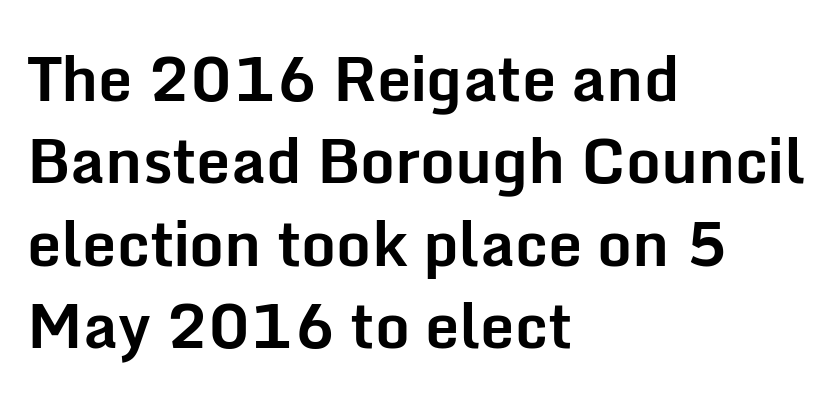
The image shows 61 px bold sans-serif type, upright; set left-aligned, normal line spacing (1.35x), normal letter spacing, not underlined; low stroke contrast and a medium x-height.
